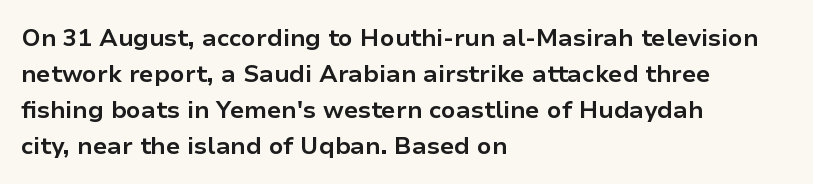
Q: Is the text bold? A: Yes.
Q: Is the text italic (slanted)? A: No, it is upright.
Q: Is the text underlined? A: No.
Q: How is the paragraph aligned? A: Left-aligned.
Q: Is the spacing between letters normal or unusually wide? A: Normal.
Q: Is the spacing between lines tight, normal or loose? A: Normal.
